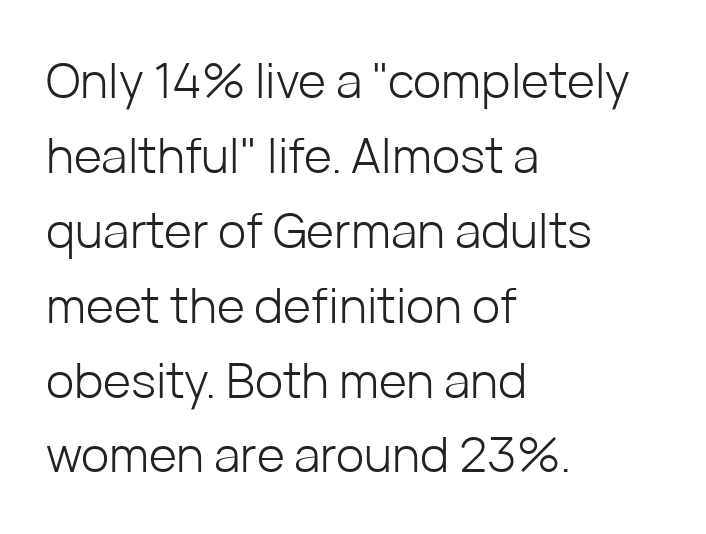
{"serif": "no", "italic": "no", "bold": "no", "weight": "light", "width": "normal", "stroke_contrast": "low", "x_height": "medium", "monospaced": "no", "underline": "no", "align": "left", "line_spacing": "normal", "line_spacing_ratio": 1.56, "letter_spacing": "normal", "letter_spacing_em": 0.0, "glyph_px": 48}
